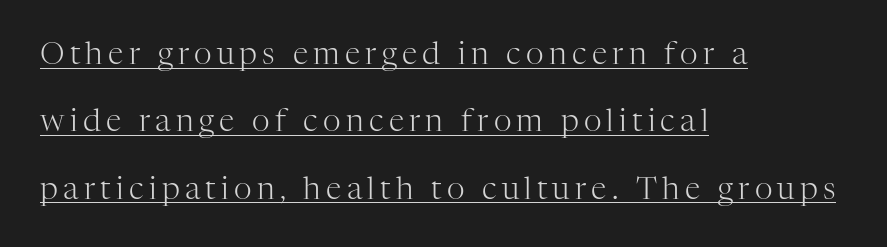
Q: Is the text bold? A: No.
Q: Is the text italic (slanted)? A: No, it is upright.
Q: Is the typeface a serif or a sans-serif typeface? A: Serif.
Q: Is the text underlined? A: Yes.
Q: How is the paragraph aligned? A: Left-aligned.
Q: Is the spacing between lines tight, normal or loose? A: Loose.
Q: Width (condensed, normal, or wide)? A: Normal.
Q: Stroke contrast? A: High.
Q: x-height? A: Medium.
Q: Monospaced? A: No.
